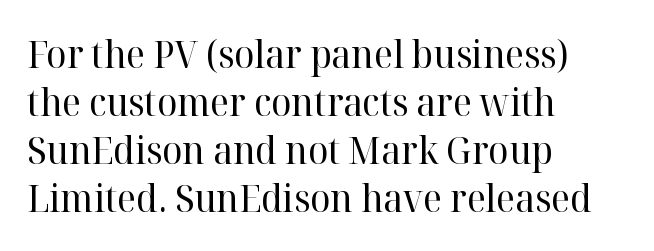
{"serif": "yes", "italic": "no", "bold": "no", "weight": "regular", "width": "normal", "stroke_contrast": "high", "x_height": "medium", "monospaced": "no", "underline": "no", "align": "left", "line_spacing": "normal", "line_spacing_ratio": 1.26, "letter_spacing": "normal", "letter_spacing_em": 0.0, "glyph_px": 38}
